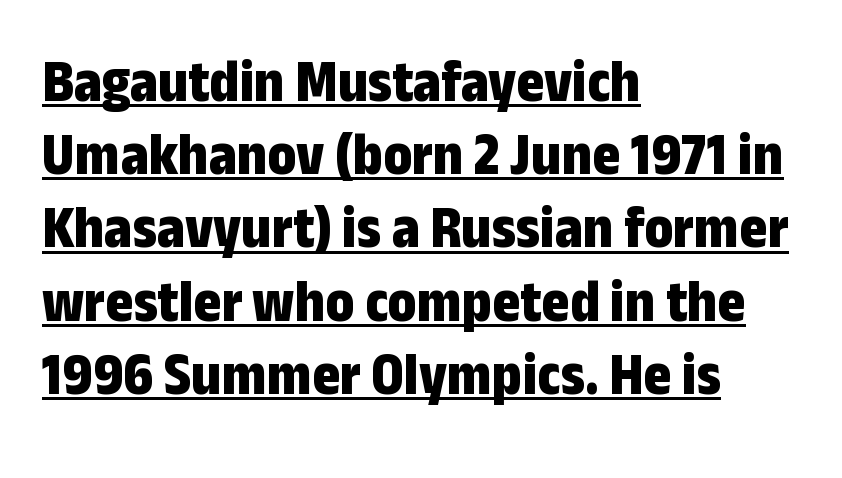
How are the letters spaced? Ordinarily, with no added tracking. The rendering uses natural spacing where letterforms have individual widths. Each line of the rendering has a horizontal stroke beneath the glyphs. This is sans-serif lettering, the kind often seen on screens and signage.
